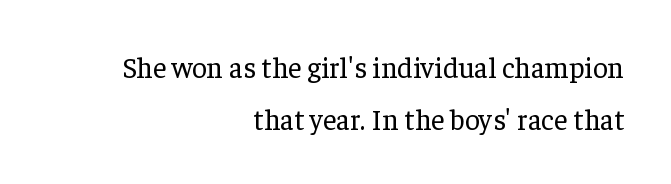
Q: Is the text bold? A: No.
Q: Is the text italic (slanted)? A: No, it is upright.
Q: Is the typeface a serif or a sans-serif typeface? A: Serif.
Q: Is the text underlined? A: No.
Q: How is the paragraph aligned? A: Right-aligned.
Q: Is the spacing between letters normal or unusually wide? A: Normal.
Q: Width (condensed, normal, or wide)? A: Normal.
Q: Stroke contrast? A: Low.
Q: x-height? A: Medium.
Q: Monospaced? A: No.
